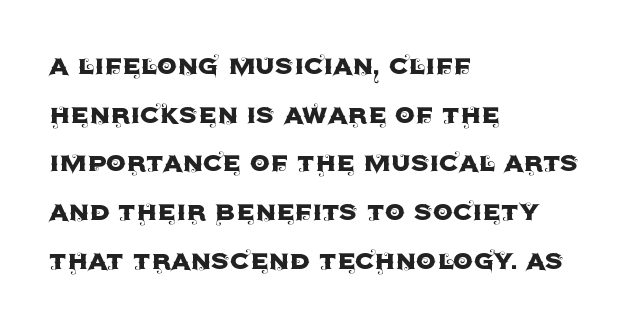
{"serif": "no", "italic": "no", "width": "normal", "x_height": "large", "monospaced": "no", "underline": "no", "align": "left", "line_spacing": "normal", "line_spacing_ratio": 1.52, "letter_spacing": "normal", "letter_spacing_em": 0.0, "glyph_px": 32}
